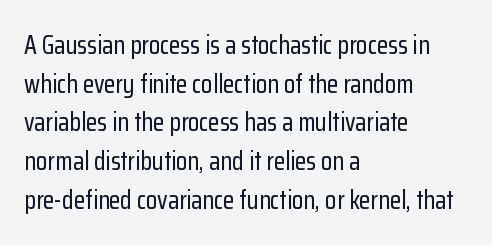
If you measured baseline to baseline, you'd find a middling distance. The line texture is even and compact thanks to regular tracking. Descender tails drop into unmarked territory. Posture: upright roman. Horizontally, the lines are justified to the leading edge only.
